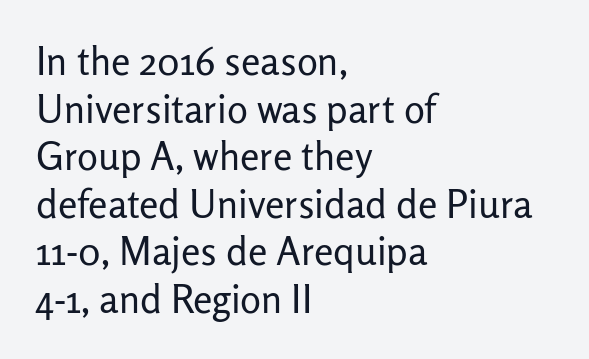
Q: Is the text bold? A: No.
Q: Is the text italic (slanted)? A: No, it is upright.
Q: Is the typeface a serif or a sans-serif typeface? A: Sans-serif.
Q: Is the text underlined? A: No.
Q: How is the paragraph aligned? A: Left-aligned.
Q: Is the spacing between letters normal or unusually wide? A: Normal.
Q: Width (condensed, normal, or wide)? A: Normal.
Q: Stroke contrast? A: Low.
Q: x-height? A: Medium.
Q: Monospaced? A: No.
